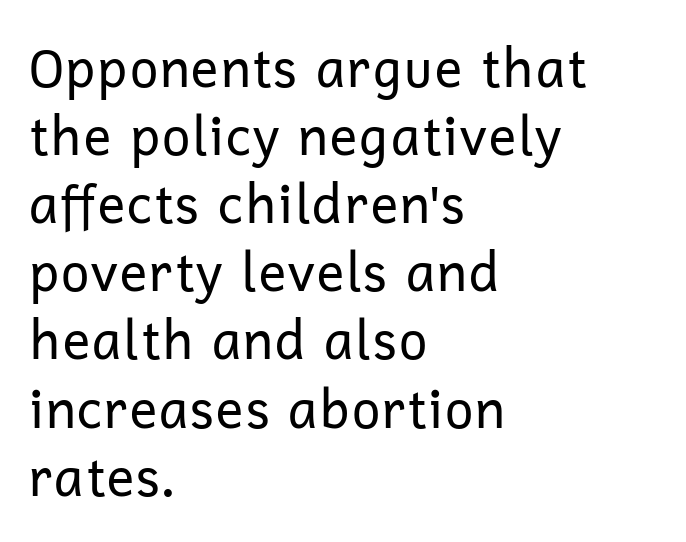
The image shows 52 px regular-weight sans-serif type, upright; set left-aligned, normal line spacing (1.31x), normal letter spacing, not underlined; low stroke contrast and a medium x-height.
